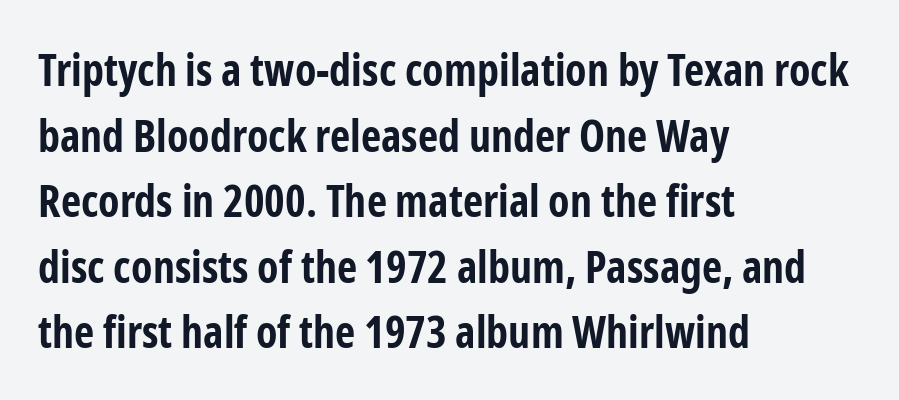
{"serif": "no", "italic": "no", "bold": "yes", "weight": "bold", "width": "condensed", "stroke_contrast": "low", "x_height": "medium", "monospaced": "no", "underline": "no", "align": "left", "line_spacing": "normal", "line_spacing_ratio": 1.49, "letter_spacing": "normal", "letter_spacing_em": 0.0, "glyph_px": 44}
